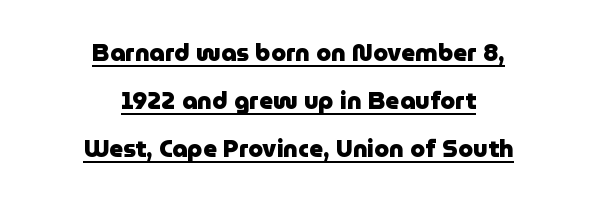
Q: Is the text bold? A: Yes.
Q: Is the text italic (slanted)? A: No, it is upright.
Q: Is the text underlined? A: Yes.
Q: How is the paragraph aligned? A: Centered.
Q: Is the spacing between letters normal or unusually wide? A: Normal.
Q: Is the spacing between lines tight, normal or loose? A: Loose.
